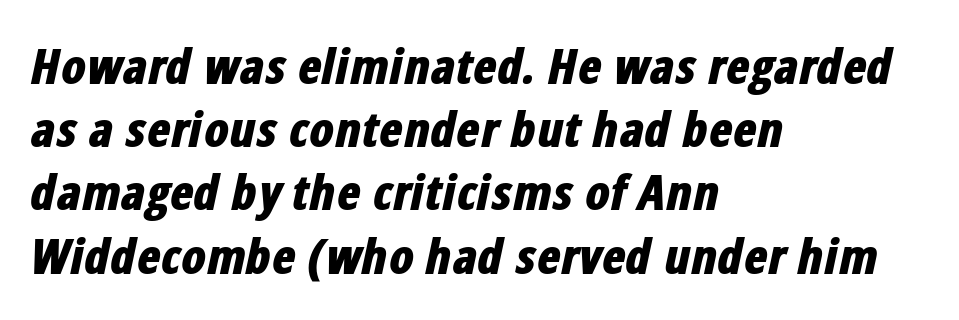
Q: Is the text bold? A: Yes.
Q: Is the text italic (slanted)? A: Yes, it leans right by about 12 degrees.
Q: Is the text underlined? A: No.
Q: How is the paragraph aligned? A: Left-aligned.
Q: Is the spacing between letters normal or unusually wide? A: Normal.
Q: Is the spacing between lines tight, normal or loose? A: Normal.
Q: Width (condensed, normal, or wide)? A: Condensed.
Q: Stroke contrast? A: Low.
Q: x-height? A: Medium.
Q: Monospaced? A: No.
